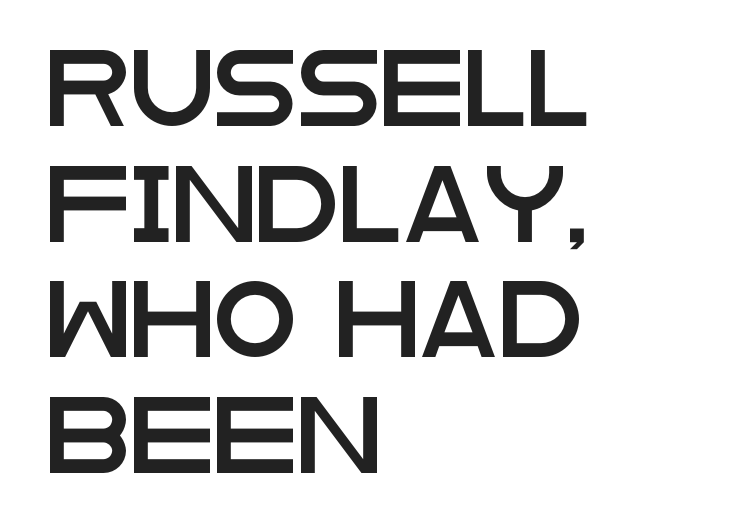
The image shows 76 px wide sans-serif type, upright; set left-aligned, normal line spacing (1.52x), normal letter spacing, not underlined; low stroke contrast and a large x-height.
